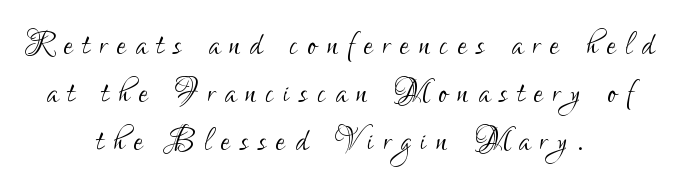
The image shows 42 px light, condensed sans-serif type; set centered, tight line spacing (1.14x), unusually wide letter spacing (+0.23 em), not underlined; low stroke contrast and a small x-height.
